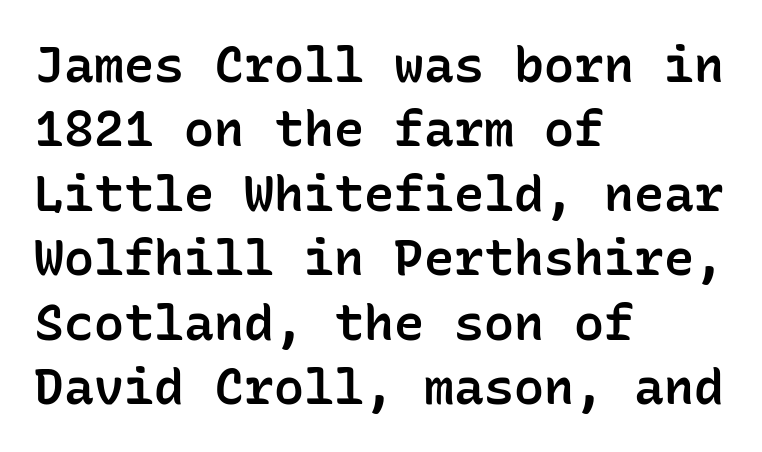
{"serif": "no", "italic": "no", "bold": "semi", "weight": "semibold", "width": "normal", "stroke_contrast": "low", "x_height": "medium", "monospaced": "yes", "underline": "no", "align": "left", "line_spacing": "normal", "line_spacing_ratio": 1.29, "letter_spacing": "normal", "letter_spacing_em": 0.0, "glyph_px": 50}
